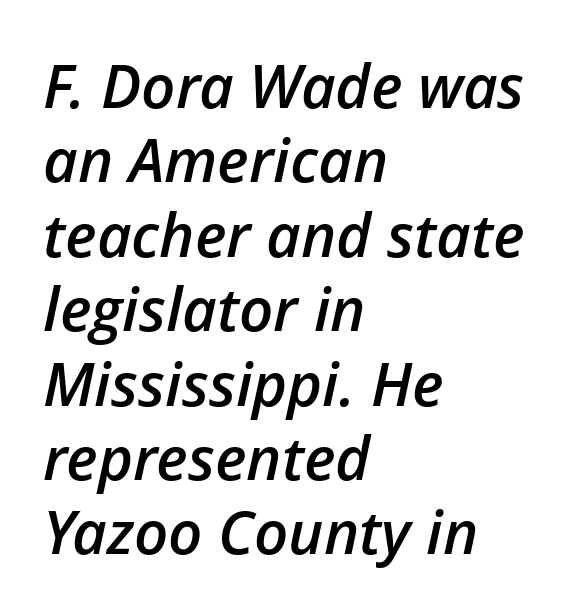
Q: Is the text bold? A: Semi-bold.
Q: Is the text italic (slanted)? A: Yes, it leans right by about 12 degrees.
Q: Is the text underlined? A: No.
Q: How is the paragraph aligned? A: Left-aligned.
Q: Is the spacing between letters normal or unusually wide? A: Normal.
Q: Width (condensed, normal, or wide)? A: Normal.
Q: Stroke contrast? A: Low.
Q: x-height? A: Medium.
Q: Monospaced? A: No.
